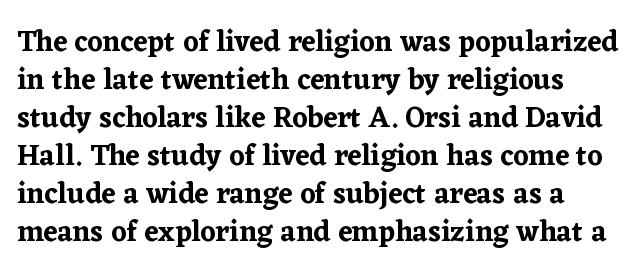
The image shows 29 px serif type, upright; set normal line spacing (1.31x), normal letter spacing, not underlined; low stroke contrast and a medium x-height.
